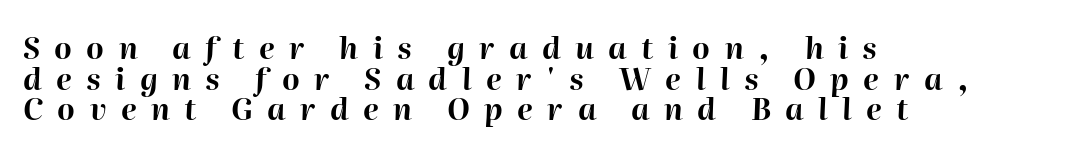
Q: Is the text bold? A: Yes.
Q: Is the text italic (slanted)? A: Yes, it leans right by about 2 degrees.
Q: Is the text underlined? A: No.
Q: How is the paragraph aligned? A: Left-aligned.
Q: Is the spacing between letters normal or unusually wide? A: Unusually wide.
Q: Is the spacing between lines tight, normal or loose? A: Tight.
Q: Width (condensed, normal, or wide)? A: Normal.
Q: Stroke contrast? A: High.
Q: x-height? A: Medium.
Q: Monospaced? A: No.
